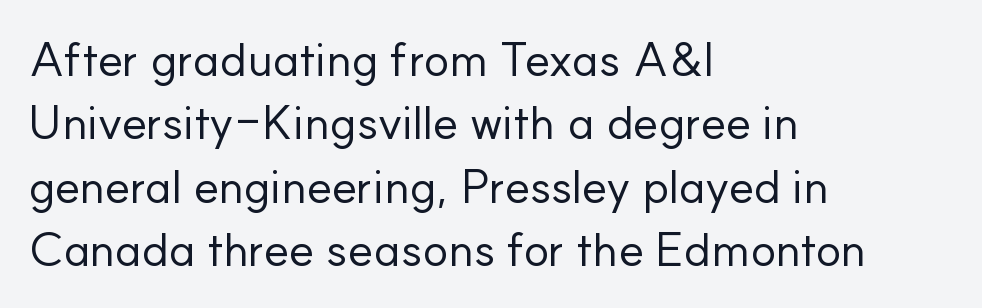
The image shows 48 px regular-weight sans-serif type, upright; set left-aligned, normal line spacing (1.32x), normal letter spacing, not underlined; low stroke contrast and a small x-height.
